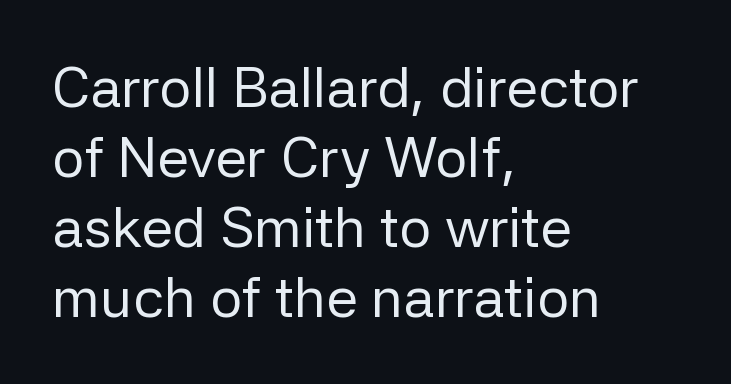
The image shows 57 px regular-weight sans-serif type, upright; set left-aligned, line spacing 1.23x, normal letter spacing, not underlined; low stroke contrast and a medium x-height.
